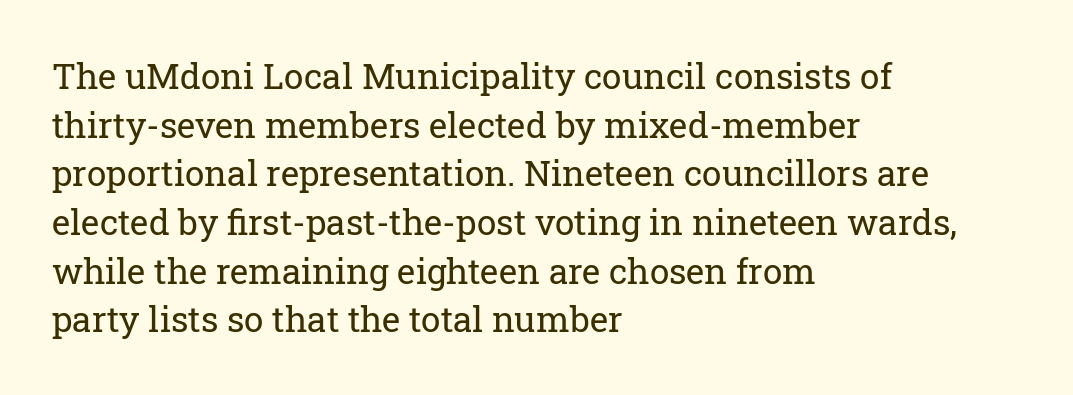
{"serif": "yes", "italic": "no", "bold": "no", "weight": "regular", "width": "normal", "stroke_contrast": "low", "x_height": "medium", "monospaced": "no", "underline": "no", "align": "left", "line_spacing": "normal", "line_spacing_ratio": 1.39, "letter_spacing": "normal", "letter_spacing_em": 0.0, "glyph_px": 35}
